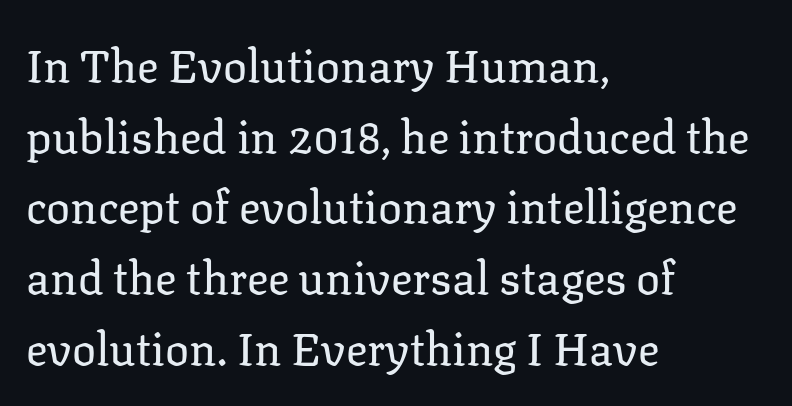
{"serif": "yes", "italic": "no", "bold": "no", "weight": "regular", "width": "normal", "stroke_contrast": "low", "x_height": "medium", "monospaced": "no", "underline": "no", "align": "left", "line_spacing": "normal", "line_spacing_ratio": 1.57, "letter_spacing": "normal", "letter_spacing_em": 0.0, "glyph_px": 45}
